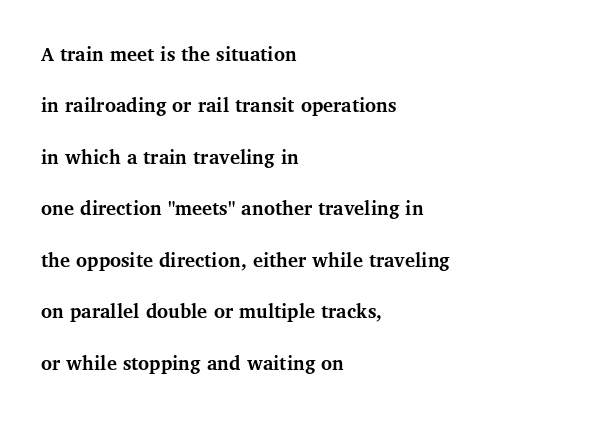
{"italic": "no", "bold": "yes", "underline": "no", "align": "left", "line_spacing": "loose", "line_spacing_ratio": 2.45, "letter_spacing": "normal", "letter_spacing_em": 0.0, "glyph_px": 21}
